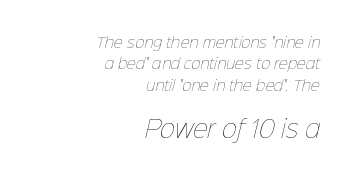
{"bold": "no", "underline": "no", "align": "right", "line_spacing": "normal", "line_spacing_ratio": 1.53, "letter_spacing": "normal", "letter_spacing_em": 0.0, "larger_block": "second", "size_ratio": 1.64, "glyph_px": 23}
